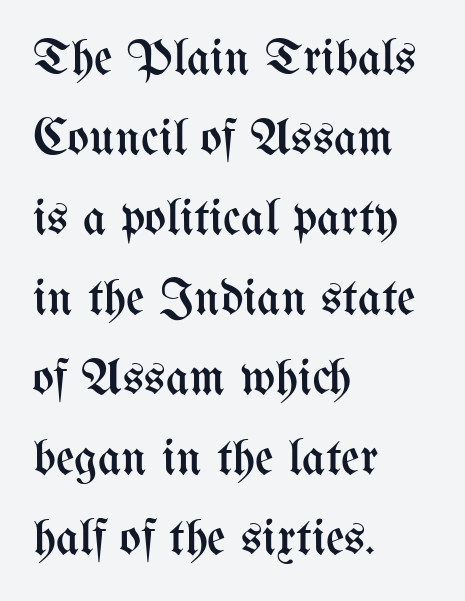
On a weight scale, this lands at 450 or below. Plain, unruled lines of type. Each letter keeps its own natural width here, so spacing adapts to shape. Line spacing here is normal. The font's upright variant was chosen for this text. Visually the block forms a straight wall on the left and a jagged coastline on the right.
